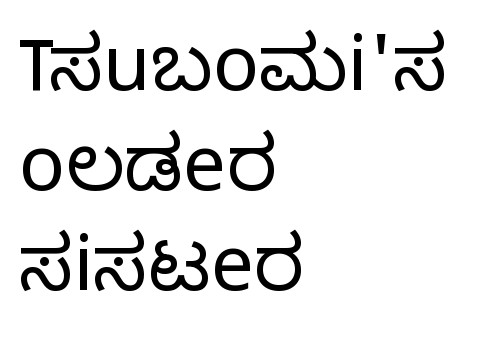
In terms of leading, this rendering sits right in the middle. Students, note that the glyphs here touch the page at normal intervals. Posture: straight, roman, zero tilt. Clear beneath every line of the passage. Here the designer chose a conventional face with non-uniform glyph widths. The characters are drawn with everyday or finer stroke widths.
